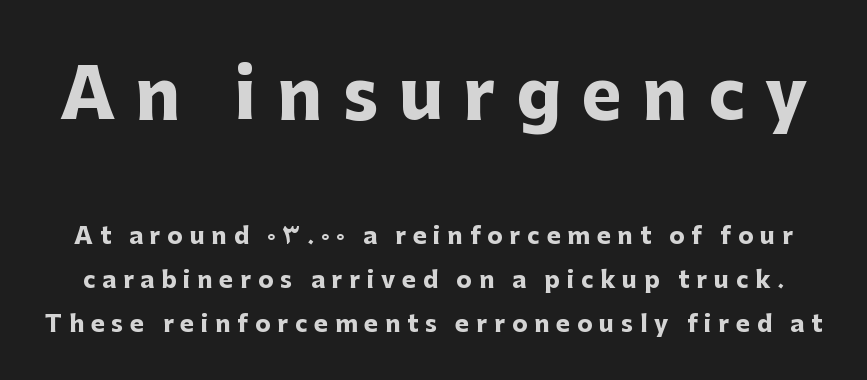
The image shows 68 px heavy sans-serif type, upright; set loose line spacing (1.91x), unusually wide letter spacing (+0.3 em), not underlined; the first (top) block is 2.96x larger; low stroke contrast and a medium x-height.
